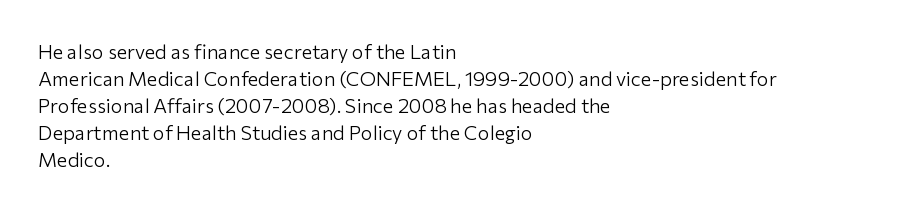
{"italic": "no", "bold": "no", "underline": "no", "align": "left", "line_spacing": "normal", "line_spacing_ratio": 1.35, "letter_spacing": "normal", "letter_spacing_em": 0.0, "glyph_px": 20}
